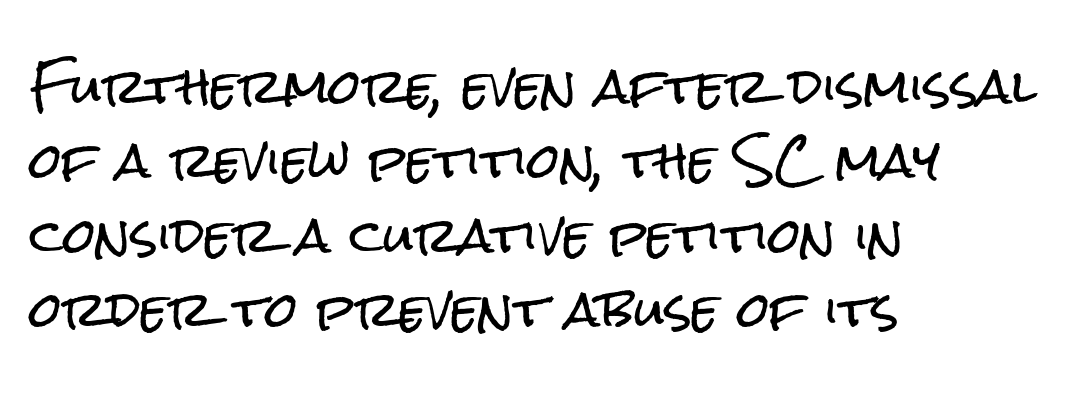
The image shows 47 px condensed sans-serif type, upright; set left-aligned, normal line spacing (1.58x), normal letter spacing, not underlined; low stroke contrast and a medium x-height.
